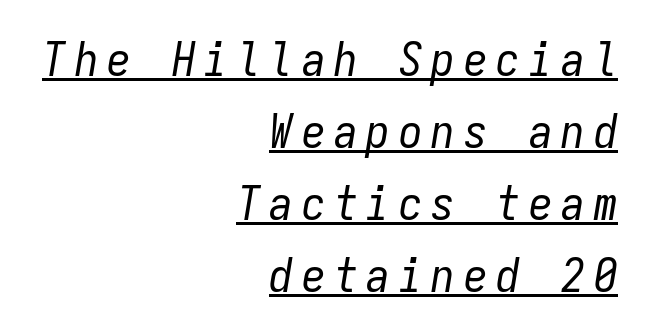
A typesetter would call this monospace, since all characters share one set width. Designer's note — italics engaged. Horizontal alignment here is rightward, an uncommon choice for prose. Summary of weight: not heavy and not bold.
